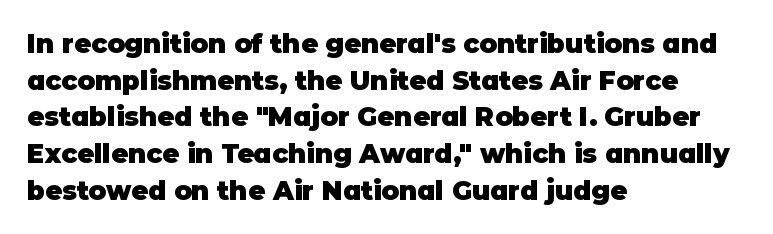
Caption: multi-line text, flush left, ragged right. Look at the tracking — it's just the regular setting, nothing added. Upright lettering throughout. The passage shown is emphatically bold. The passage shown is not underscored anywhere.
